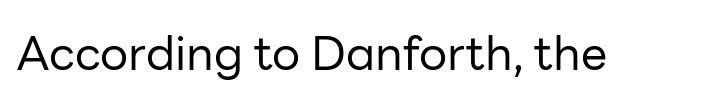
Q: Is the text bold? A: No.
Q: Is the text italic (slanted)? A: No, it is upright.
Q: Is the typeface a serif or a sans-serif typeface? A: Sans-serif.
Q: Is the text underlined? A: No.
Q: Is the spacing between letters normal or unusually wide? A: Normal.
Q: Width (condensed, normal, or wide)? A: Normal.
Q: Stroke contrast? A: Low.
Q: x-height? A: Medium.
Q: Monospaced? A: No.
